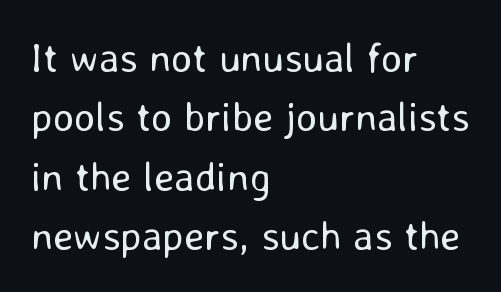
{"serif": "no", "italic": "no", "bold": "no", "weight": "regular", "width": "normal", "stroke_contrast": "low", "x_height": "medium", "monospaced": "no", "underline": "no", "align": "left", "line_spacing": "normal", "line_spacing_ratio": 1.45, "letter_spacing": "normal", "letter_spacing_em": 0.0, "glyph_px": 41}
